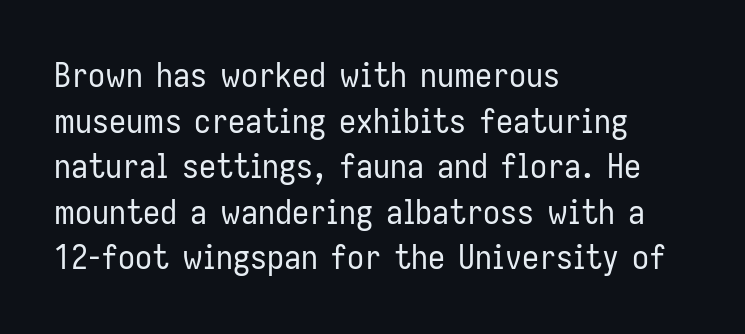
Q: Is the text bold? A: No.
Q: Is the text italic (slanted)? A: No, it is upright.
Q: Is the typeface a serif or a sans-serif typeface? A: Sans-serif.
Q: Is the text underlined? A: No.
Q: How is the paragraph aligned? A: Left-aligned.
Q: Is the spacing between letters normal or unusually wide? A: Normal.
Q: Is the spacing between lines tight, normal or loose? A: Normal.
Q: Width (condensed, normal, or wide)? A: Condensed.
Q: Stroke contrast? A: Low.
Q: x-height? A: Medium.
Q: Monospaced? A: No.
